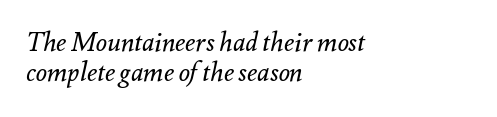
Q: Is the text bold? A: No.
Q: Is the text italic (slanted)? A: Yes, it leans right by about 12 degrees.
Q: Is the text underlined? A: No.
Q: How is the paragraph aligned? A: Left-aligned.
Q: Is the spacing between letters normal or unusually wide? A: Normal.
